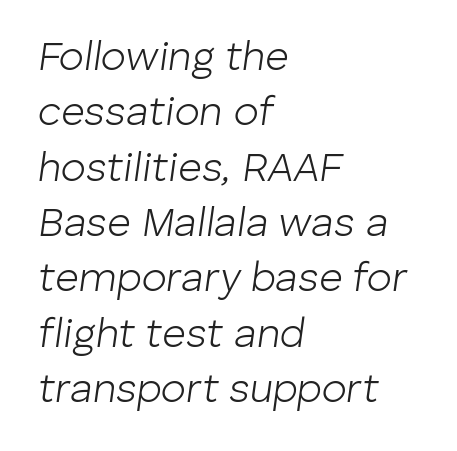
Q: Is the text bold? A: No.
Q: Is the text italic (slanted)? A: Yes, it leans right by about 8 degrees.
Q: Is the text underlined? A: No.
Q: How is the paragraph aligned? A: Left-aligned.
Q: Is the spacing between letters normal or unusually wide? A: Normal.
Q: Is the spacing between lines tight, normal or loose? A: Normal.
Q: Width (condensed, normal, or wide)? A: Normal.
Q: Stroke contrast? A: Low.
Q: x-height? A: Medium.
Q: Monospaced? A: No.
